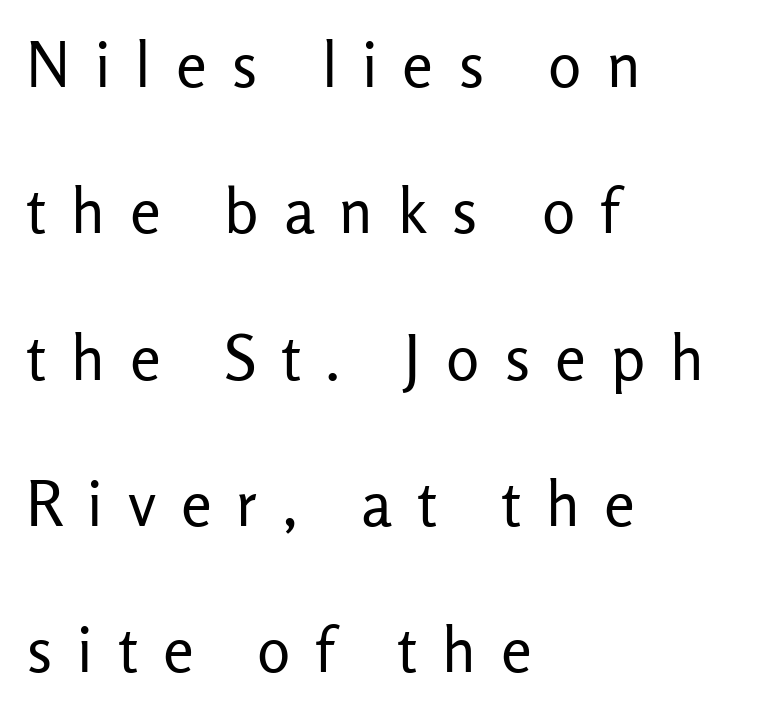
The image shows 62 px regular-weight sans-serif type, upright; set left-aligned, loose line spacing (2.36x), unusually wide letter spacing (+0.4 em), not underlined; low stroke contrast and a medium x-height.
